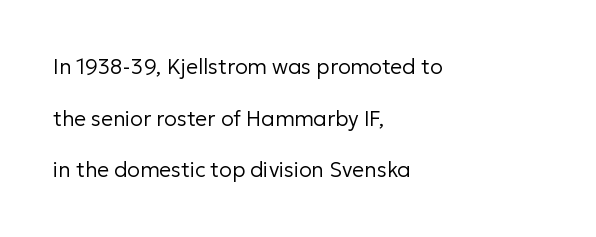
These lines were composed using upright roman letters. Heaviness? Minimal to ordinary, like unemphasized prose. Anything drawn beneath the words? Only blank space. Vertical spacing — loose.
